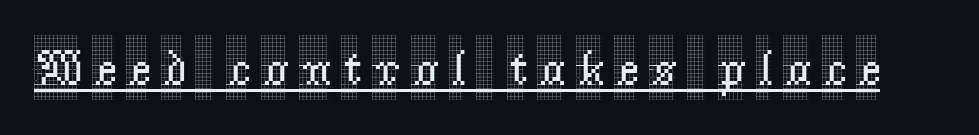
Q: Is the text italic (slanted)? A: No, it is upright.
Q: Is the typeface a serif or a sans-serif typeface? A: Serif.
Q: Is the text underlined? A: Yes.
Q: Is the spacing between letters normal or unusually wide? A: Unusually wide.
Q: Width (condensed, normal, or wide)? A: Condensed.
Q: x-height? A: Large.
Q: Monospaced? A: No.
